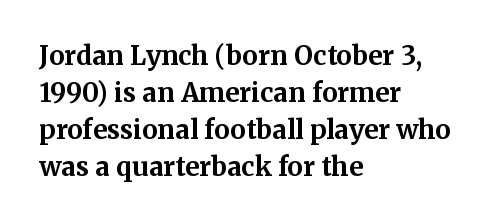
The image shows 26 px bold type, upright; set left-aligned, normal line spacing (1.42x), normal letter spacing, not underlined.
